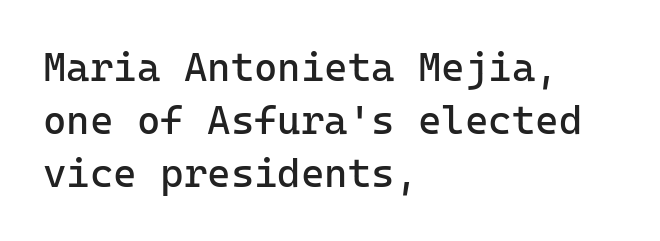
The image shows 40 px regular-weight sans-serif type, upright, monospaced; set left-aligned, normal line spacing (1.33x), normal letter spacing, not underlined; low stroke contrast and a medium x-height.
